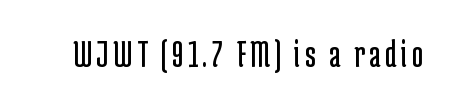
The image shows 39 px regular-weight, condensed sans-serif type, upright; set not underlined; low stroke contrast and a medium x-height.
